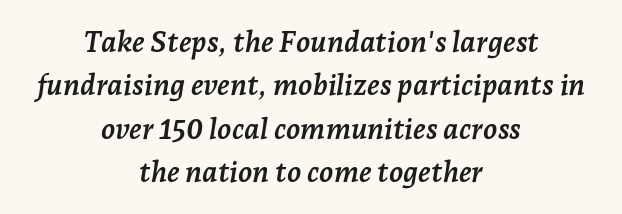
{"serif": "yes", "italic": "yes", "lean": "right", "slant_degrees": 7, "bold": "yes", "weight": "semibold", "width": "normal", "stroke_contrast": "low", "x_height": "medium", "monospaced": "no", "underline": "no", "align": "center", "line_spacing": "normal", "line_spacing_ratio": 1.5, "letter_spacing": "normal", "letter_spacing_em": 0.0, "glyph_px": 29}
